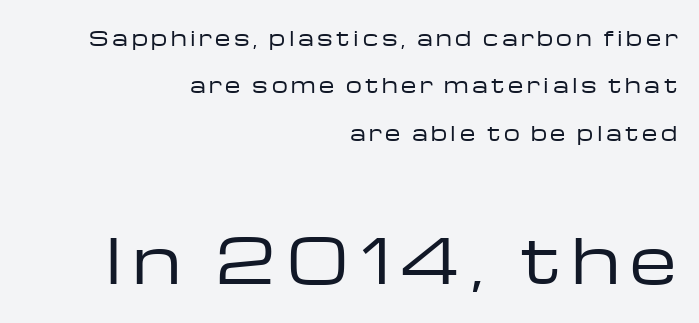
The space directly below the letters is spotless. Notice how the stems are strictly vertical — no italics here. The strokes carry an ordinary text weight at most. Is the lower block the larger one? Yes — the lower block carries the bigger type. Leftover space on each line is placed entirely before the opening word.
